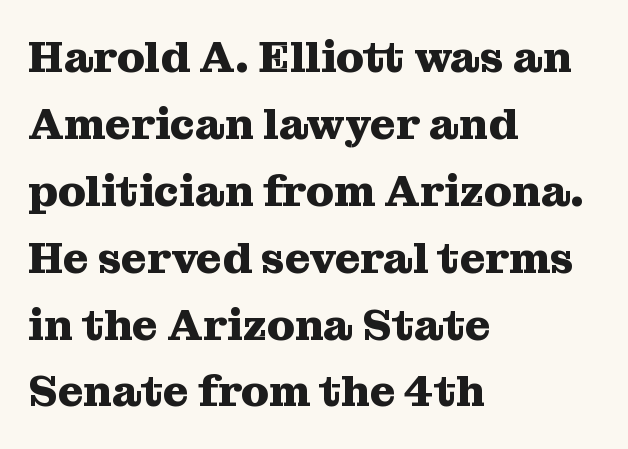
The image shows 44 px heavy serif type, upright; set left-aligned, normal line spacing (1.52x), normal letter spacing, not underlined; medium stroke contrast and a medium x-height.
